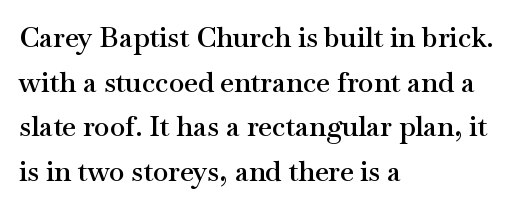
Decoration check: the copy has no underline. The typesetter chose a ragged-right arrangement here. Note the varied advance widths — an 'i' is clearly narrower than an 'm'. Honestly, the letter spacing is just normal — you wouldn't notice it. Emphasis by weight is partial: semibold. This rendering employs a face with finishing strokes, i.e., a serif.
